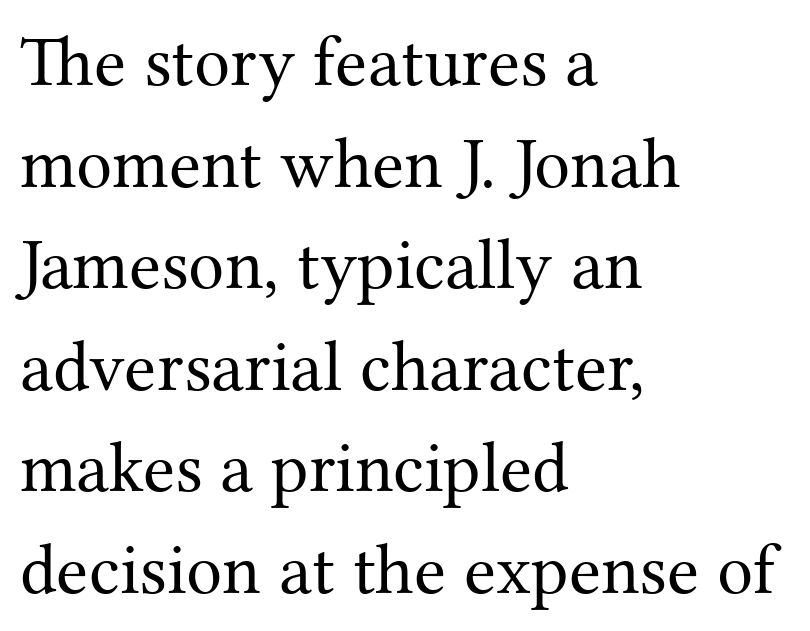
{"serif": "yes", "italic": "no", "bold": "no", "weight": "regular", "width": "normal", "stroke_contrast": "medium", "x_height": "medium", "monospaced": "no", "underline": "no", "align": "left", "line_spacing": "normal", "line_spacing_ratio": 1.41, "letter_spacing": "normal", "letter_spacing_em": 0.0, "glyph_px": 72}
